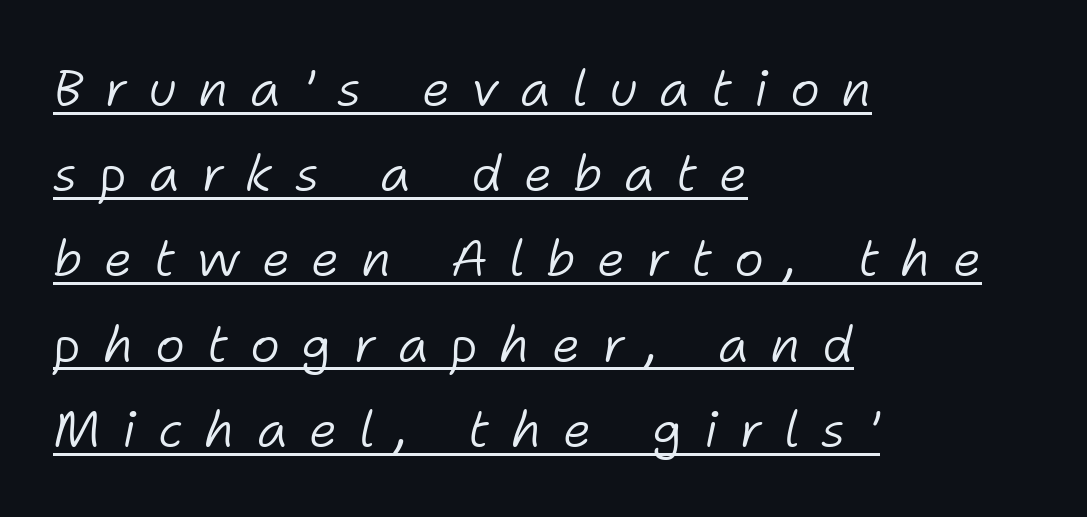
Q: Is the text bold? A: No.
Q: Is the text italic (slanted)? A: Yes, it leans right by about 11 degrees.
Q: Is the text underlined? A: Yes.
Q: How is the paragraph aligned? A: Left-aligned.
Q: Is the spacing between letters normal or unusually wide? A: Unusually wide.
Q: Is the spacing between lines tight, normal or loose? A: Normal.
Q: Width (condensed, normal, or wide)? A: Normal.
Q: Stroke contrast? A: Low.
Q: x-height? A: Medium.
Q: Monospaced? A: No.
